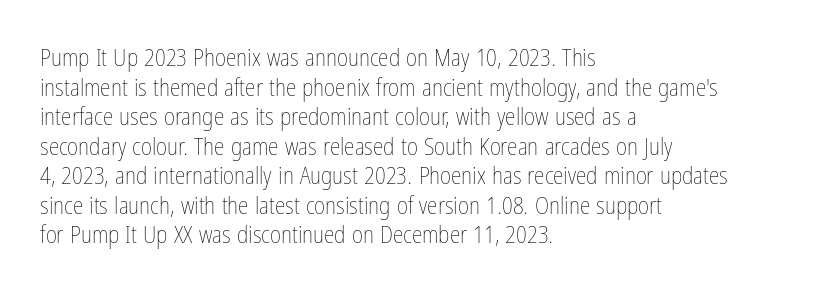
Words appear dense and cohesive because spacing is normal. Stem width sits at or under what a default text font uses. Honestly, there is no underline to notice here at all. The lettering stays uniformly vertical, giving the passage a roman look.
